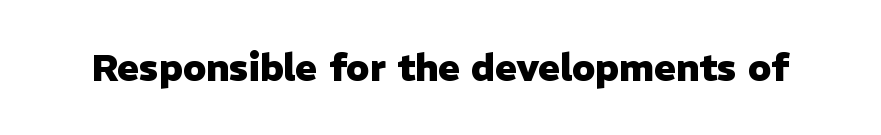
{"serif": "no", "italic": "no", "bold": "yes", "weight": "heavy", "width": "normal", "stroke_contrast": "low", "x_height": "medium", "monospaced": "no", "underline": "no", "letter_spacing": "normal", "letter_spacing_em": 0.0, "glyph_px": 37}
